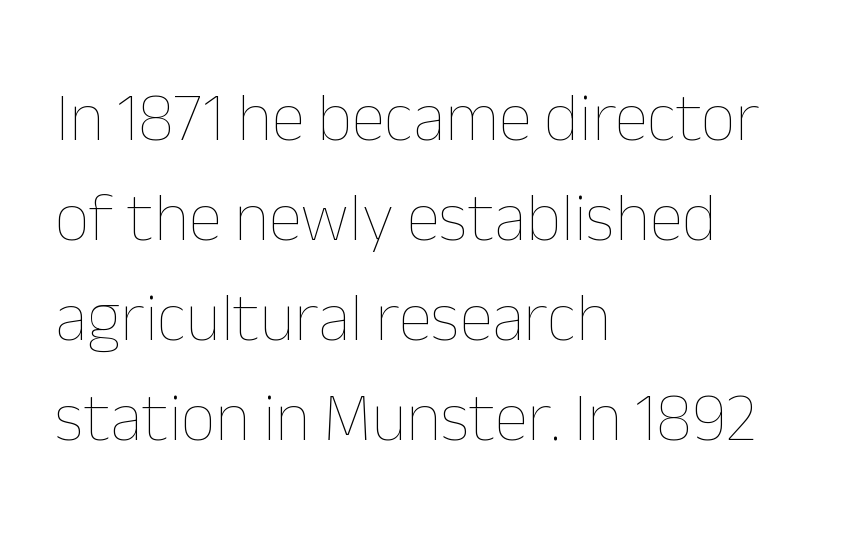
The image shows 68 px thin type, upright; set left-aligned, normal line spacing (1.47x), normal letter spacing, not underlined; low stroke contrast and a medium x-height.
